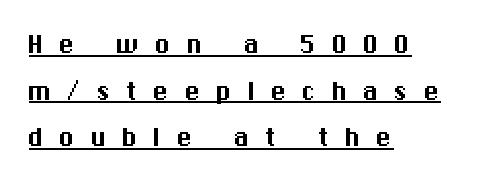
Q: Is the text italic (slanted)? A: No, it is upright.
Q: Is the typeface a serif or a sans-serif typeface? A: Sans-serif.
Q: Is the text underlined? A: Yes.
Q: How is the paragraph aligned? A: Left-aligned.
Q: Is the spacing between letters normal or unusually wide? A: Unusually wide.
Q: Is the spacing between lines tight, normal or loose? A: Normal.
Q: Width (condensed, normal, or wide)? A: Normal.
Q: Stroke contrast? A: Medium.
Q: x-height? A: Medium.
Q: Monospaced? A: No.
